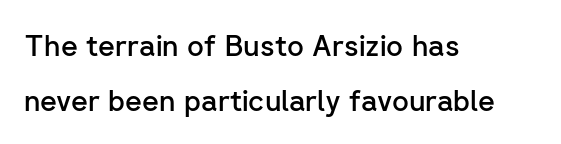
Q: Is the text bold? A: Semi-bold.
Q: Is the text italic (slanted)? A: No, it is upright.
Q: Is the typeface a serif or a sans-serif typeface? A: Sans-serif.
Q: Is the text underlined? A: No.
Q: How is the paragraph aligned? A: Left-aligned.
Q: Is the spacing between letters normal or unusually wide? A: Normal.
Q: Width (condensed, normal, or wide)? A: Normal.
Q: Stroke contrast? A: Low.
Q: x-height? A: Medium.
Q: Monospaced? A: No.
